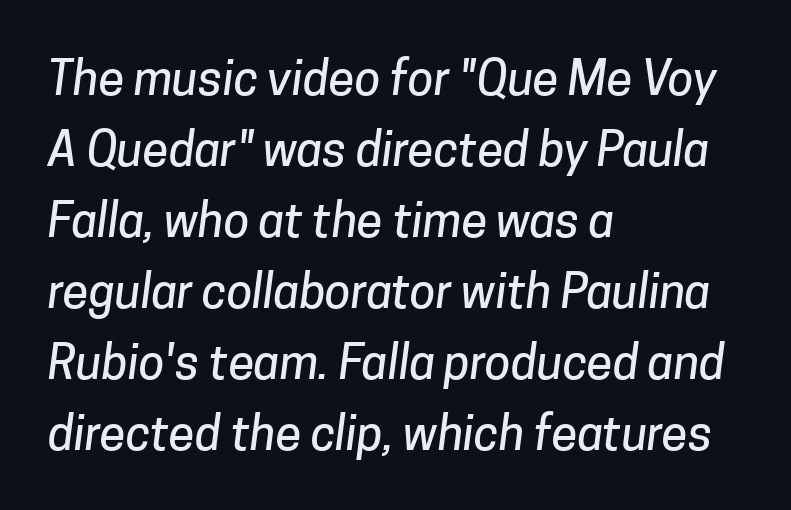
{"serif": "no", "width": "normal", "stroke_contrast": "low", "x_height": "medium", "monospaced": "no", "underline": "no", "align": "left", "line_spacing": "normal", "line_spacing_ratio": 1.51, "letter_spacing": "normal", "letter_spacing_em": 0.0, "glyph_px": 47}
